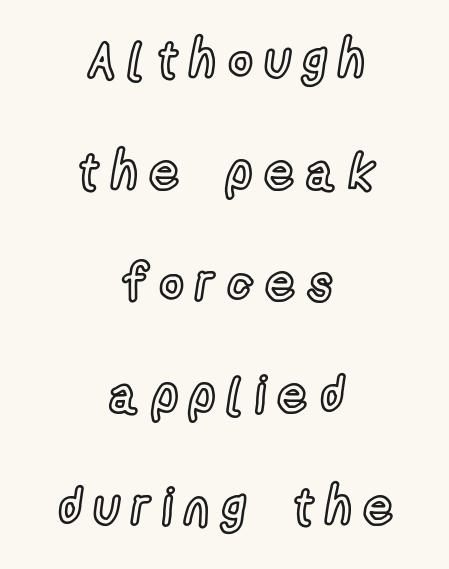
{"width": "condensed", "x_height": "medium", "monospaced": "no", "underline": "no", "align": "center", "line_spacing": "loose", "line_spacing_ratio": 2.19, "letter_spacing": "wide", "letter_spacing_em": 0.25, "glyph_px": 51}
